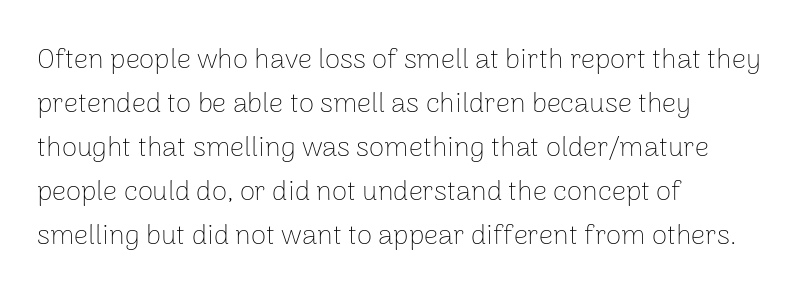
Q: Is the text bold? A: No.
Q: Is the text italic (slanted)? A: No, it is upright.
Q: Is the typeface a serif or a sans-serif typeface? A: Sans-serif.
Q: Is the text underlined? A: No.
Q: How is the paragraph aligned? A: Left-aligned.
Q: Is the spacing between letters normal or unusually wide? A: Normal.
Q: Is the spacing between lines tight, normal or loose? A: Normal.
Q: Width (condensed, normal, or wide)? A: Normal.
Q: Stroke contrast? A: Low.
Q: x-height? A: Medium.
Q: Monospaced? A: No.
